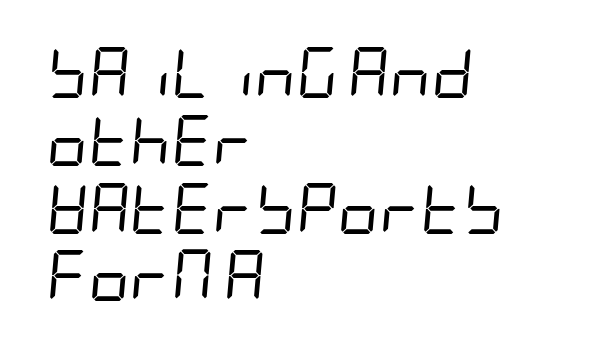
Q: Is the text bold? A: No.
Q: Is the text italic (slanted)? A: Yes, it leans right by about 5 degrees.
Q: Is the text underlined? A: No.
Q: How is the paragraph aligned? A: Left-aligned.
Q: Is the spacing between letters normal or unusually wide? A: Normal.
Q: Is the spacing between lines tight, normal or loose? A: Normal.
Q: Width (condensed, normal, or wide)? A: Condensed.
Q: Stroke contrast? A: Low.
Q: x-height? A: Large.
